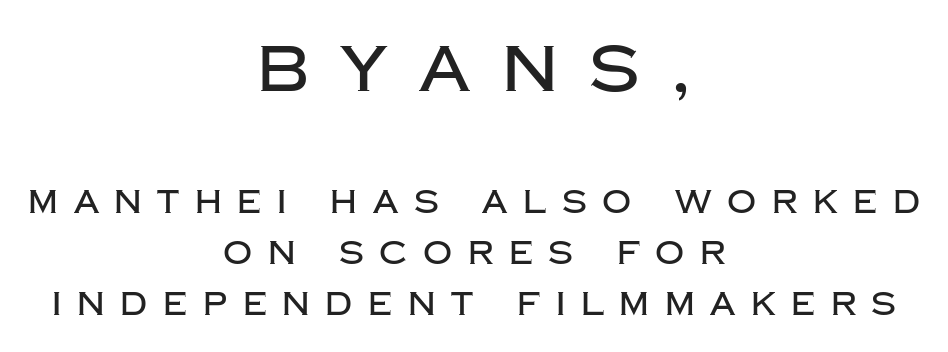
The image shows 65 px sans-serif type, upright; set centered, normal line spacing (1.6x), unusually wide letter spacing (+0.49 em), not underlined; the first (top) block is 2.03x larger; low stroke contrast and a large x-height.
